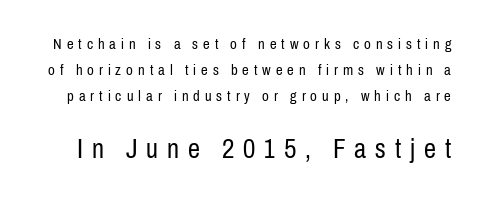
Q: Is the text bold? A: No.
Q: Is the text italic (slanted)? A: No, it is upright.
Q: Is the text underlined? A: No.
Q: Is the spacing between letters normal or unusually wide? A: Unusually wide.
Q: Which block of text is set in a larger size, the first (top) or the second (bottom)? A: The second (bottom) one.
